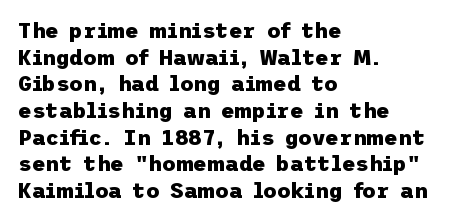
{"italic": "no", "bold": "yes", "underline": "no", "align": "left", "line_spacing": "normal", "line_spacing_ratio": 1.27, "letter_spacing": "normal", "letter_spacing_em": 0.0, "glyph_px": 21}
